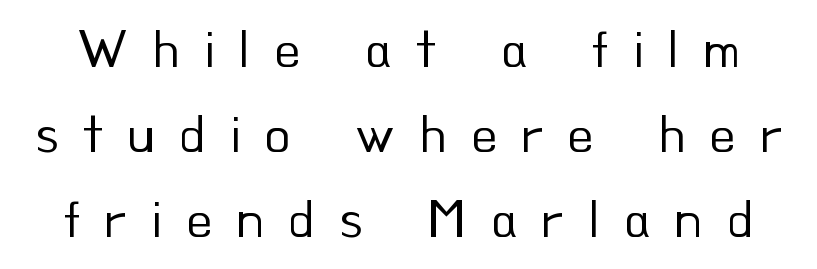
{"serif": "no", "italic": "no", "bold": "no", "weight": "regular", "width": "normal", "stroke_contrast": "low", "x_height": "small", "monospaced": "no", "underline": "no", "line_spacing": "normal", "line_spacing_ratio": 1.57, "letter_spacing": "wide", "letter_spacing_em": 0.44, "glyph_px": 54}
